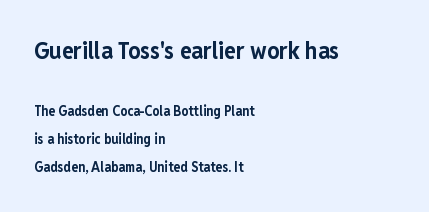
The image shows 24 px bold type, upright; set left-aligned, loose line spacing (2.0x), normal letter spacing, not underlined; the first (top) block is 1.71x larger.
